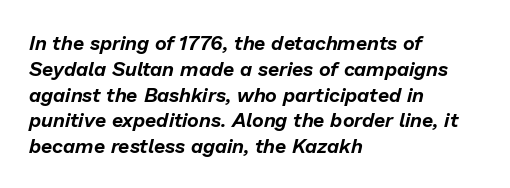
The image shows 20 px text type, italic (leaning right); set left-aligned, normal line spacing (1.29x), normal letter spacing, not underlined.
